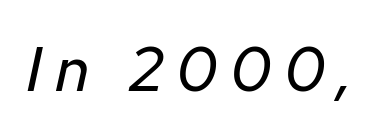
Q: Is the text bold? A: No.
Q: Is the text italic (slanted)? A: Yes, it leans right by about 12 degrees.
Q: Is the text underlined? A: No.
Q: Is the spacing between letters normal or unusually wide? A: Unusually wide.
Q: Width (condensed, normal, or wide)? A: Normal.
Q: Stroke contrast? A: Low.
Q: x-height? A: Medium.
Q: Monospaced? A: No.
